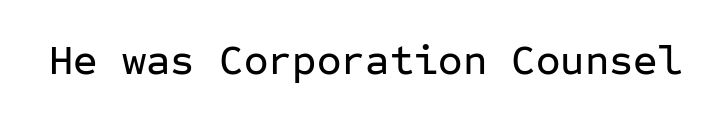
{"serif": "no", "italic": "no", "width": "normal", "stroke_contrast": "low", "x_height": "medium", "monospaced": "yes", "underline": "no", "letter_spacing": "normal", "letter_spacing_em": 0.0, "glyph_px": 42}
